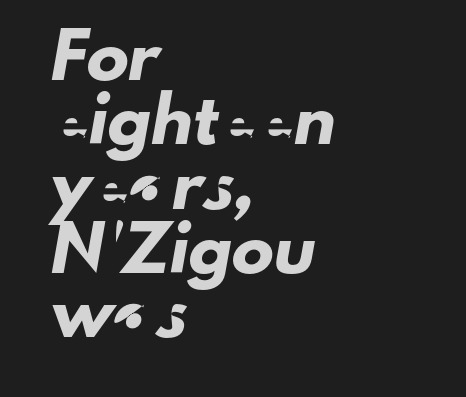
The font family rendered here belongs to the sans-serif group. Note the varied advance widths — an 'i' is clearly narrower than an 'm'. The rendering anchors every line to the left-hand side. The lines sit at an ordinary, default distance from one another.
